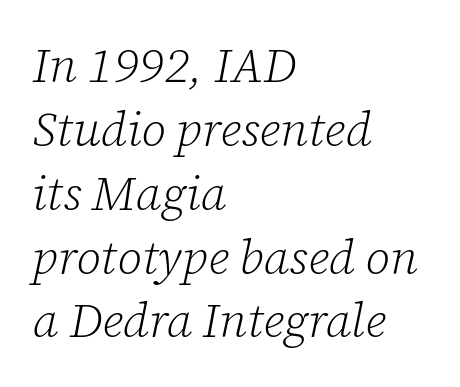
Q: Is the text bold? A: No.
Q: Is the text italic (slanted)? A: Yes, it leans right by about 12 degrees.
Q: Is the typeface a serif or a sans-serif typeface? A: Serif.
Q: Is the text underlined? A: No.
Q: How is the paragraph aligned? A: Left-aligned.
Q: Is the spacing between letters normal or unusually wide? A: Normal.
Q: Is the spacing between lines tight, normal or loose? A: Normal.
Q: Width (condensed, normal, or wide)? A: Normal.
Q: Stroke contrast? A: Low.
Q: x-height? A: Medium.
Q: Monospaced? A: No.
